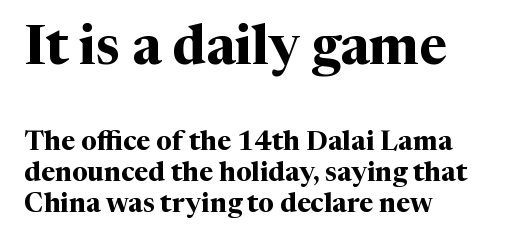
{"serif": "yes", "italic": "no", "bold": "yes", "weight": "bold", "width": "normal", "stroke_contrast": "medium", "x_height": "medium", "monospaced": "no", "underline": "no", "align": "left", "line_spacing_ratio": 1.16, "letter_spacing": "normal", "letter_spacing_em": 0.0, "larger_block": "first", "size_ratio": 2.0, "glyph_px": 54}
